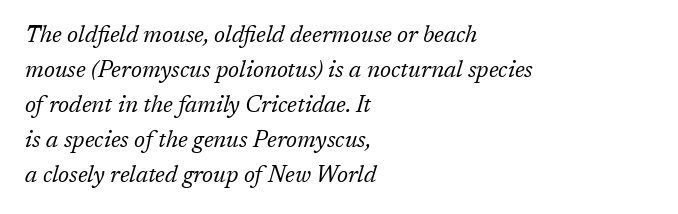
The words here are not underlined. Successive baselines arrive at the customary interval. This sample uses plain, unmodified letter spacing. Typeset ragged right — the left edge is the straight one.
